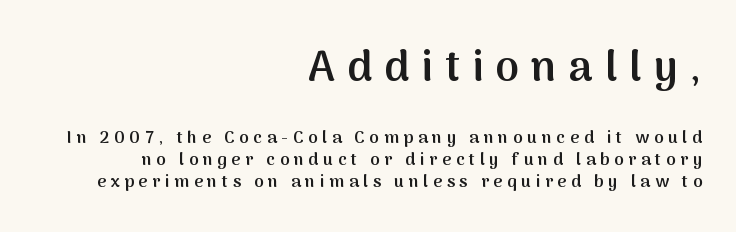
Firm but not heavy-handed strokes: this text is semibold. The block sitting higher on the canvas is the one with enlarged characters. The type is letterspaced generously, with wide tracking. A roman cut, with each character standing at attention.
